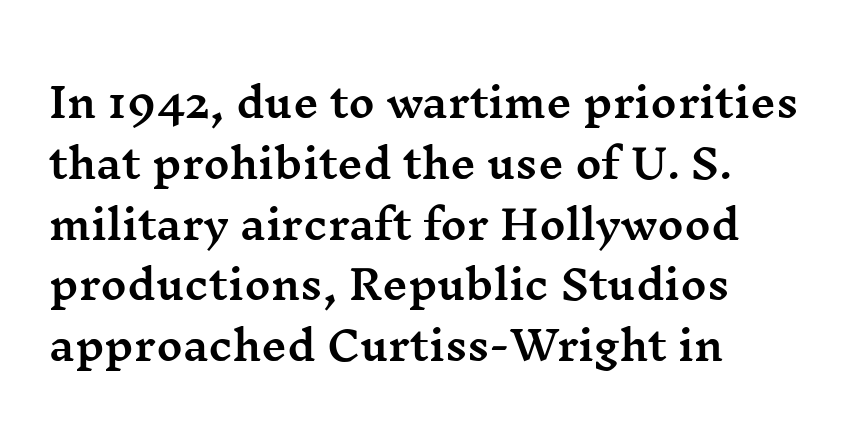
Honestly, the letter spacing is just normal — you wouldn't notice it. Is there much room between lines? A standard amount, neither cramped nor airy. The text was rendered using a seriffed face with decorative stroke endings. Leftover space on each line is placed entirely after the last word. When letters stand straight like this, we call the style roman or upright.
